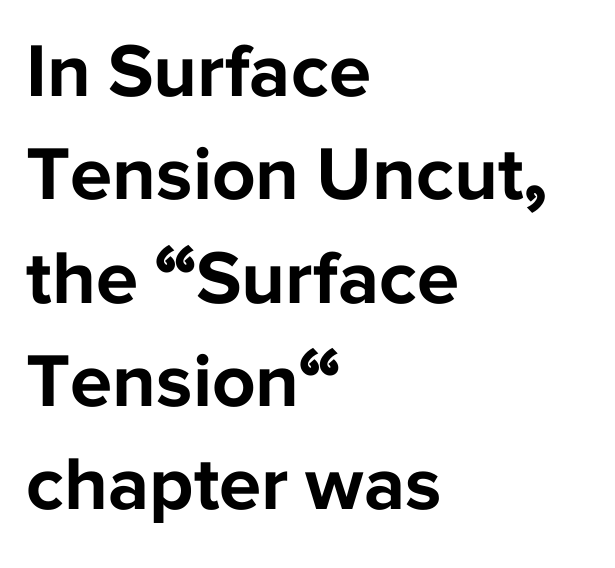
All the whitespace from short lines collects on the right. I'd describe the lettering as bold — thick and assertive. Do the characters align in a grid? No, the font is proportional. Ordinary non-slanted type is in use. Serifs: no, the terminals of the letterforms are clean. Students, observe: this is what conventionally led text looks like.
